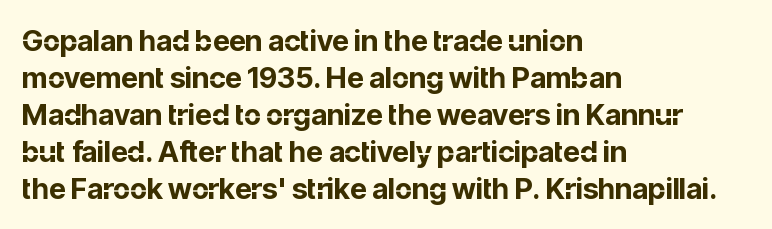
Q: Is the text bold? A: Yes.
Q: Is the text italic (slanted)? A: No, it is upright.
Q: Is the typeface a serif or a sans-serif typeface? A: Sans-serif.
Q: Is the text underlined? A: No.
Q: How is the paragraph aligned? A: Left-aligned.
Q: Is the spacing between letters normal or unusually wide? A: Normal.
Q: Is the spacing between lines tight, normal or loose? A: Normal.
Q: Width (condensed, normal, or wide)? A: Normal.
Q: Stroke contrast? A: Low.
Q: x-height? A: Medium.
Q: Monospaced? A: No.
